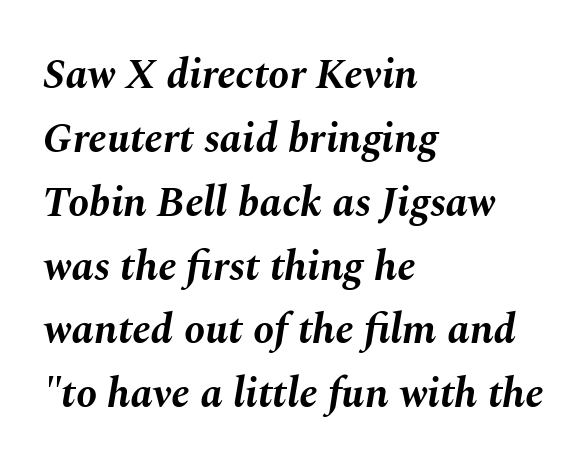
{"italic": "yes", "lean": "right", "slant_degrees": 10, "bold": "yes", "weight": "bold", "width": "normal", "stroke_contrast": "medium", "x_height": "medium", "monospaced": "no", "underline": "no", "align": "left", "line_spacing": "normal", "line_spacing_ratio": 1.52, "letter_spacing": "normal", "letter_spacing_em": 0.0, "glyph_px": 42}
